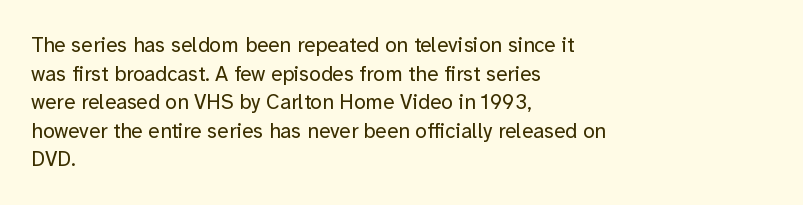
{"italic": "no", "bold": "no", "underline": "no", "align": "left", "line_spacing": "normal", "line_spacing_ratio": 1.36, "letter_spacing": "normal", "letter_spacing_em": 0.0, "glyph_px": 21}
